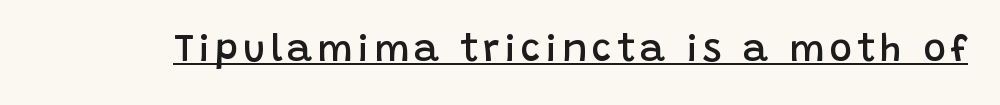
The image shows 38 px semibold sans-serif type, upright; set underlined; low stroke contrast and a large x-height.
